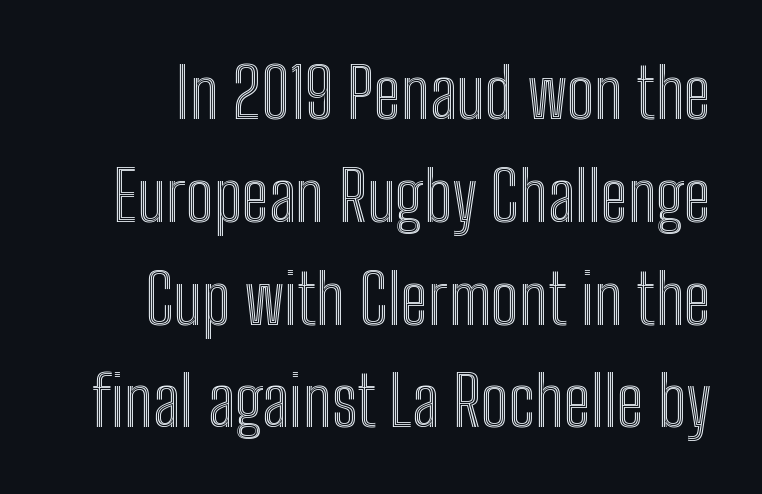
Q: Is the text italic (slanted)? A: No, it is upright.
Q: Is the text underlined? A: No.
Q: Is the spacing between letters normal or unusually wide? A: Normal.
Q: Is the spacing between lines tight, normal or loose? A: Normal.
Q: Width (condensed, normal, or wide)? A: Condensed.
Q: x-height? A: Medium.
Q: Monospaced? A: No.
